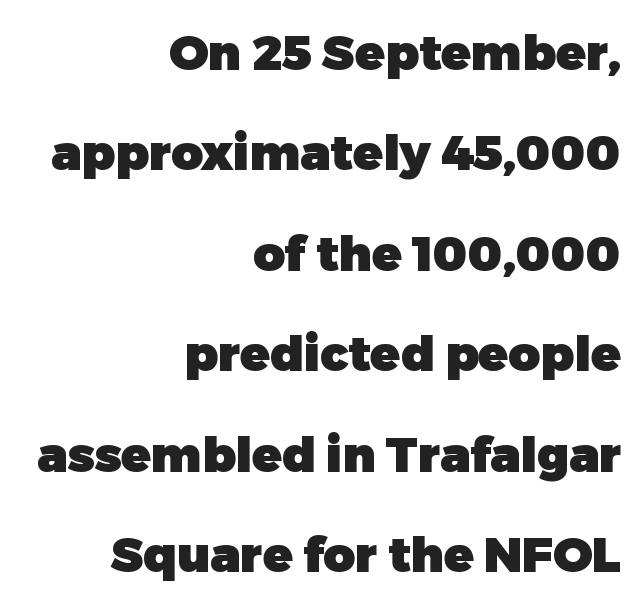
{"serif": "no", "italic": "no", "bold": "yes", "weight": "heavy", "width": "normal", "stroke_contrast": "low", "x_height": "medium", "monospaced": "no", "underline": "no", "align": "right", "line_spacing": "loose", "line_spacing_ratio": 2.05, "letter_spacing": "normal", "letter_spacing_em": 0.0, "glyph_px": 49}
